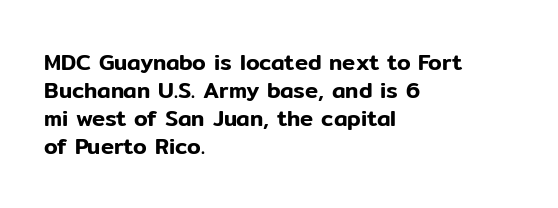
Q: Is the text italic (slanted)? A: No, it is upright.
Q: Is the text underlined? A: No.
Q: How is the paragraph aligned? A: Left-aligned.
Q: Is the spacing between letters normal or unusually wide? A: Normal.
Q: Is the spacing between lines tight, normal or loose? A: Normal.
